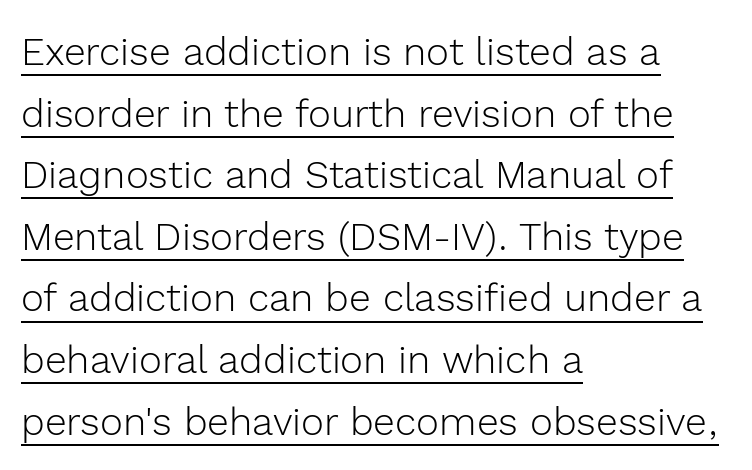
Q: Is the text bold? A: No.
Q: Is the text italic (slanted)? A: No, it is upright.
Q: Is the typeface a serif or a sans-serif typeface? A: Sans-serif.
Q: Is the text underlined? A: Yes.
Q: How is the paragraph aligned? A: Left-aligned.
Q: Is the spacing between letters normal or unusually wide? A: Normal.
Q: Is the spacing between lines tight, normal or loose? A: Normal.
Q: Width (condensed, normal, or wide)? A: Normal.
Q: x-height? A: Medium.
Q: Monospaced? A: No.
